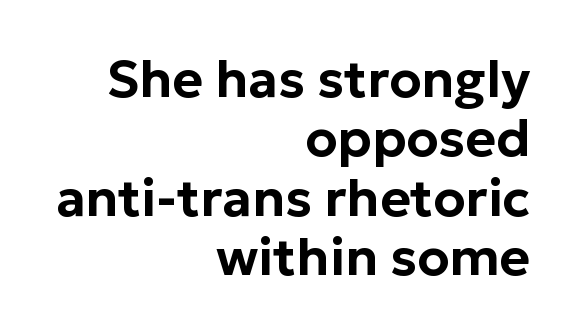
{"serif": "no", "italic": "no", "width": "normal", "stroke_contrast": "low", "x_height": "medium", "monospaced": "no", "underline": "no", "align": "right", "line_spacing": "tight", "line_spacing_ratio": 1.14, "letter_spacing": "normal", "letter_spacing_em": 0.0, "glyph_px": 52}
